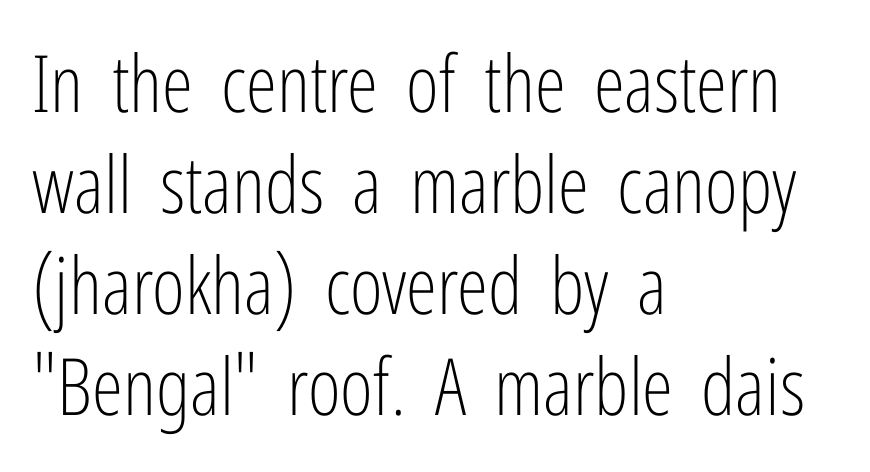
{"serif": "no", "italic": "no", "bold": "no", "weight": "light", "width": "condensed", "stroke_contrast": "low", "x_height": "medium", "monospaced": "no", "underline": "no", "align": "left", "line_spacing": "normal", "line_spacing_ratio": 1.28, "letter_spacing": "normal", "letter_spacing_em": 0.0, "glyph_px": 79}
